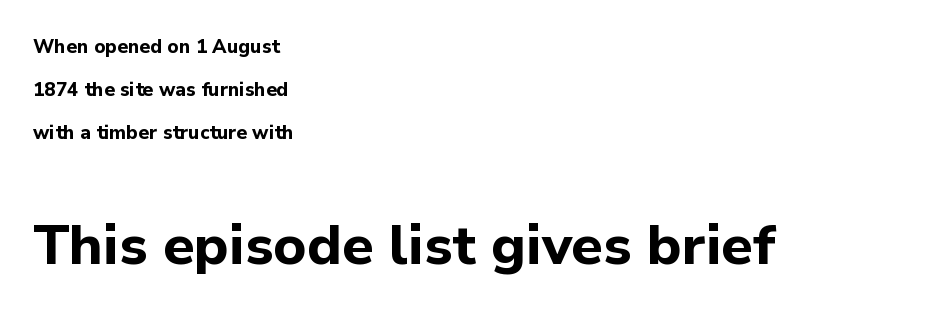
Q: Is the text bold? A: Yes.
Q: Is the text italic (slanted)? A: No, it is upright.
Q: Is the typeface a serif or a sans-serif typeface? A: Sans-serif.
Q: Is the text underlined? A: No.
Q: How is the paragraph aligned? A: Left-aligned.
Q: Is the spacing between letters normal or unusually wide? A: Normal.
Q: Is the spacing between lines tight, normal or loose? A: Loose.
Q: Which block of text is set in a larger size, the first (top) or the second (bottom)? A: The second (bottom) one.
Q: Width (condensed, normal, or wide)? A: Normal.
Q: Stroke contrast? A: Low.
Q: x-height? A: Medium.
Q: Monospaced? A: No.
